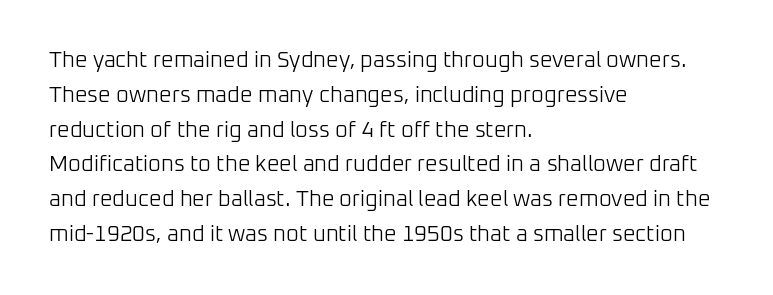
The image shows 22 px text type, upright; set left-aligned, normal line spacing (1.58x), normal letter spacing, not underlined.
